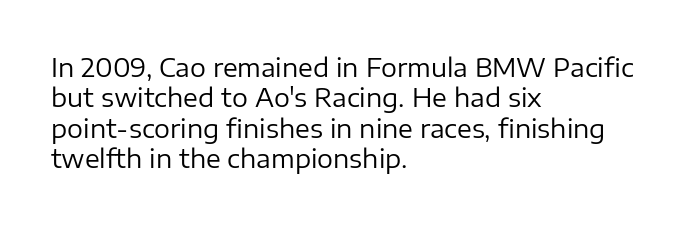
The image shows 25 px text type, upright; set left-aligned, line spacing 1.22x, normal letter spacing, not underlined.
